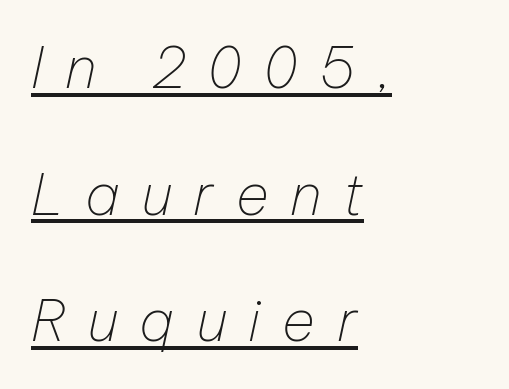
Q: Is the text bold? A: No.
Q: Is the text italic (slanted)? A: Yes, it leans right by about 12 degrees.
Q: Is the text underlined? A: Yes.
Q: How is the paragraph aligned? A: Left-aligned.
Q: Is the spacing between letters normal or unusually wide? A: Unusually wide.
Q: Is the spacing between lines tight, normal or loose? A: Loose.
Q: Width (condensed, normal, or wide)? A: Normal.
Q: Stroke contrast? A: Low.
Q: x-height? A: Medium.
Q: Monospaced? A: No.
